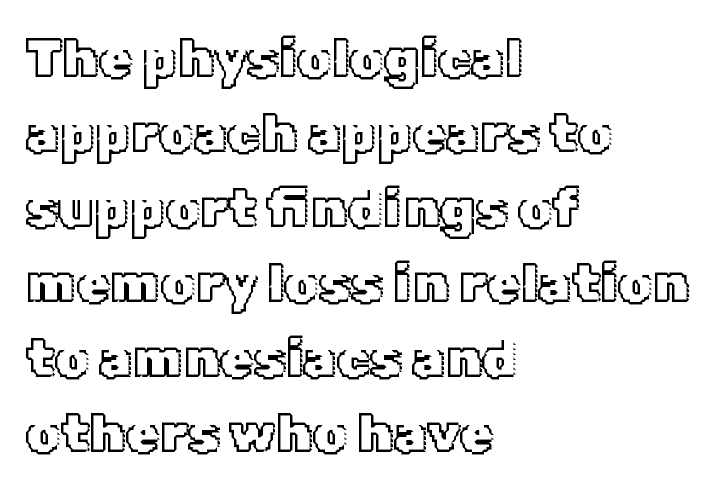
Normally led — the rows are evenly, conventionally spaced. Is this a fixed-width face? No — the glyphs have proportional, varying widths. The area under the type is left untouched. Notice how the passage keeps a crisp vertical edge on the left only. The face used here is rendered with its standard letterfit. Every stem runs plumb, perpendicular to the baseline.
